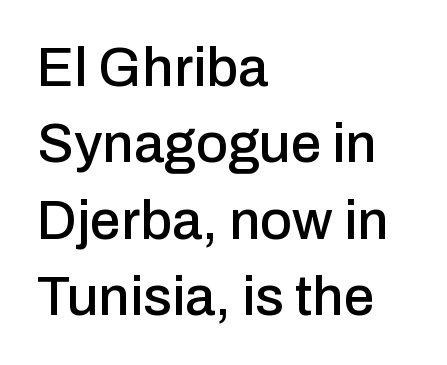
The image shows 55 px sans-serif type, upright; set left-aligned, normal line spacing (1.39x), normal letter spacing, not underlined; low stroke contrast and a medium x-height.
